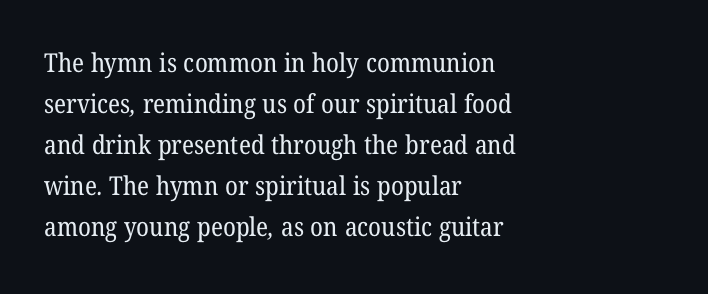
The image shows 26 px text type; set left-aligned, normal line spacing (1.58x), normal letter spacing, not underlined.
